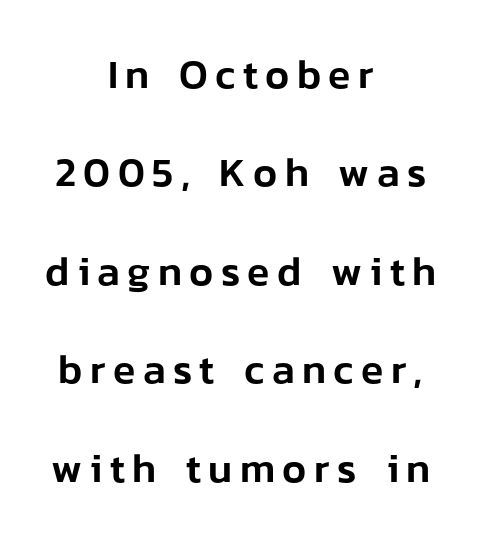
Q: Is the text italic (slanted)? A: No, it is upright.
Q: Is the typeface a serif or a sans-serif typeface? A: Sans-serif.
Q: Is the text underlined? A: No.
Q: How is the paragraph aligned? A: Centered.
Q: Is the spacing between lines tight, normal or loose? A: Loose.
Q: Width (condensed, normal, or wide)? A: Normal.
Q: Stroke contrast? A: Low.
Q: x-height? A: Medium.
Q: Monospaced? A: No.
